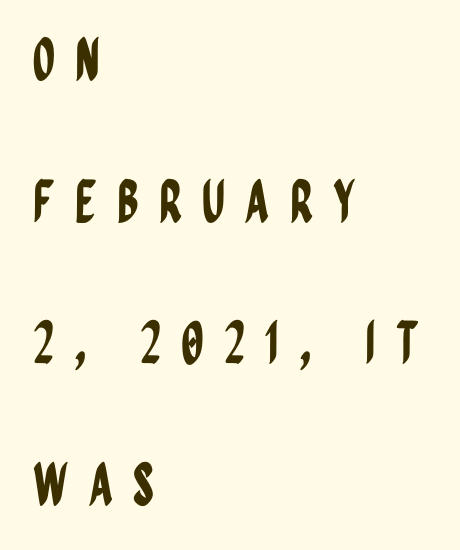
{"serif": "no", "italic": "no", "width": "condensed", "stroke_contrast": "low", "x_height": "large", "monospaced": "no", "underline": "no", "align": "left", "line_spacing": "loose", "line_spacing_ratio": 2.44, "letter_spacing": "wide", "letter_spacing_em": 0.34, "glyph_px": 58}
